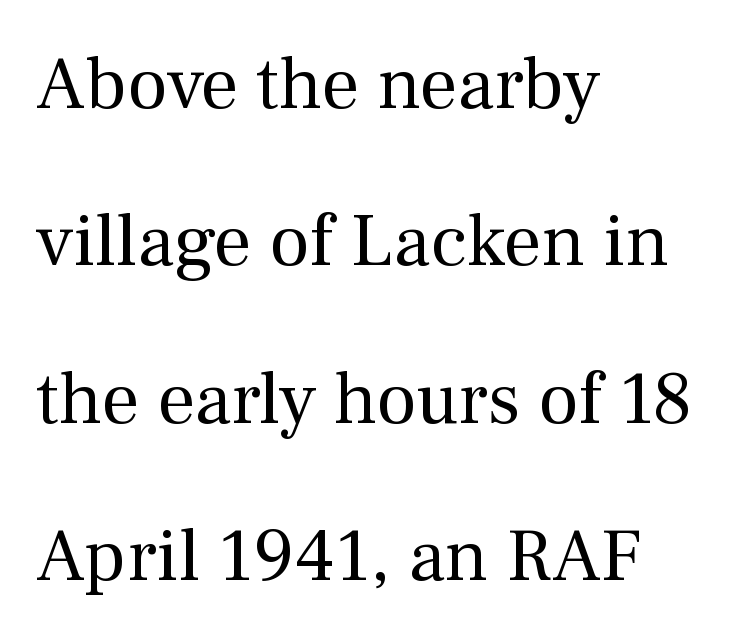
The image shows 75 px regular-weight serif type, upright; set left-aligned, loose line spacing (2.1x), normal letter spacing, not underlined; medium stroke contrast and a medium x-height.
